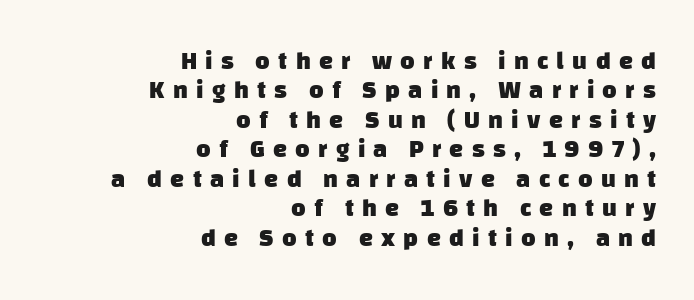
Strokes here are thick enough to call this a true bold. This sample uses expanded letter spacing, leaving extra air between glyphs. The passage shown is not underscored anywhere. Where is the straight margin? On the right.
